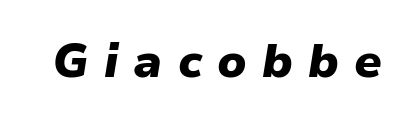
The passage shown is typed in a proportional face where columns would drift. Glyph-to-glyph distance is far greater than everyday printed text. Underline: absent. In terms of posture, this sample is oblique.
